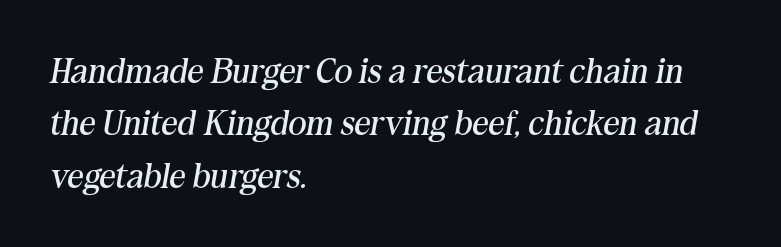
Q: Is the text bold? A: No.
Q: Is the text italic (slanted)? A: Yes, it leans right by about 10 degrees.
Q: Is the typeface a serif or a sans-serif typeface? A: Serif.
Q: Is the text underlined? A: No.
Q: How is the paragraph aligned? A: Left-aligned.
Q: Is the spacing between letters normal or unusually wide? A: Normal.
Q: Is the spacing between lines tight, normal or loose? A: Normal.
Q: Width (condensed, normal, or wide)? A: Normal.
Q: Stroke contrast? A: Medium.
Q: x-height? A: Medium.
Q: Monospaced? A: No.
